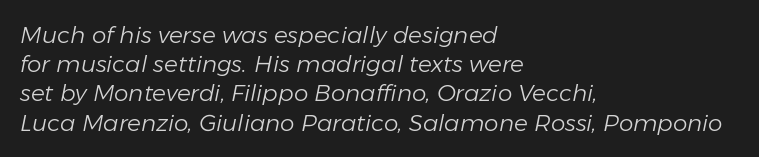
You can tell it's italic because the verticals aren't actually vertical. Glyph-to-glyph distance matches everyday printed text. The paragraph has a hard left edge and a soft right edge. The passage shown stacks its lines at a standard gap. Stems here are at most as thick as an everyday book face. A clean baseline with only descenders dipping below it.
